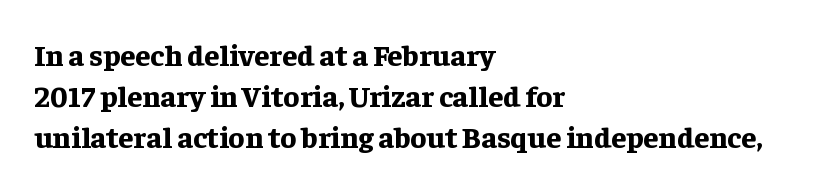
Q: Is the text bold? A: Yes.
Q: Is the text italic (slanted)? A: No, it is upright.
Q: Is the typeface a serif or a sans-serif typeface? A: Serif.
Q: Is the text underlined? A: No.
Q: How is the paragraph aligned? A: Left-aligned.
Q: Is the spacing between letters normal or unusually wide? A: Normal.
Q: Is the spacing between lines tight, normal or loose? A: Normal.
Q: Width (condensed, normal, or wide)? A: Normal.
Q: Stroke contrast? A: Low.
Q: x-height? A: Medium.
Q: Monospaced? A: No.
